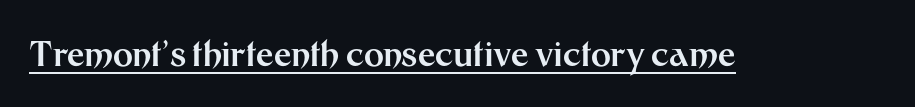
Descenders here cross a horizontal rule under the line. Tracking here is standard; glyphs follow each other at the usual distance. Typographically, this falls in the sans-serif category. Weight check: bold — yes, fully. Is this a fixed-width face? No — the glyphs have proportional, varying widths. The specimen reads as upright at a glance.
